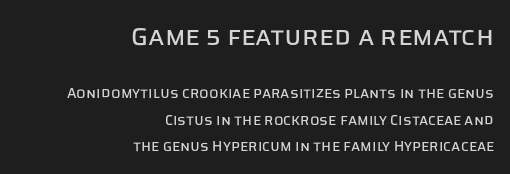
Q: Is the text italic (slanted)? A: No, it is upright.
Q: Is the text underlined? A: No.
Q: How is the paragraph aligned? A: Right-aligned.
Q: Is the spacing between letters normal or unusually wide? A: Normal.
Q: Which block of text is set in a larger size, the first (top) or the second (bottom)? A: The first (top) one.
